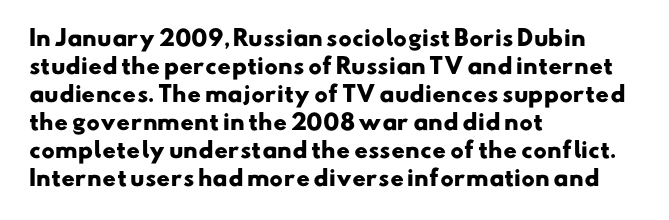
Q: Is the text bold? A: Yes.
Q: Is the text underlined? A: No.
Q: How is the paragraph aligned? A: Left-aligned.
Q: Is the spacing between letters normal or unusually wide? A: Normal.
Q: Is the spacing between lines tight, normal or loose? A: Normal.
